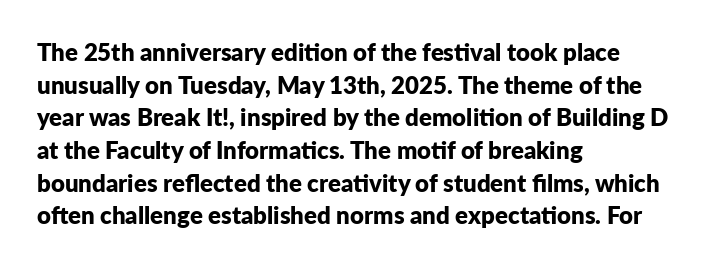
The rendering uses a moderate line-height, typical for paragraphs. The typography opts for an upright posture over an oblique one. Each word holds together tightly as a unit, with standard inter-letter gaps. Left-aligned paragraph, ragged on the right. The sample has been set heavy, in full bold. The string is rendered with underlining switched off.
